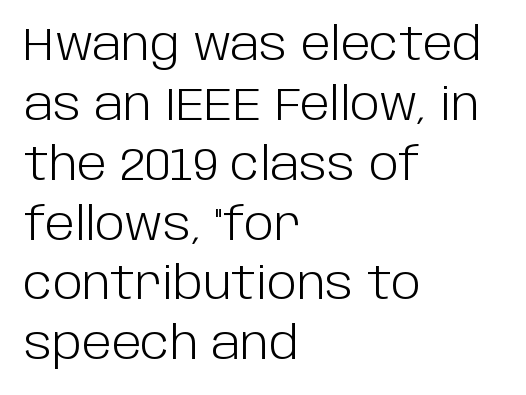
Q: Is the text bold? A: No.
Q: Is the text italic (slanted)? A: No, it is upright.
Q: Is the typeface a serif or a sans-serif typeface? A: Sans-serif.
Q: Is the text underlined? A: No.
Q: How is the paragraph aligned? A: Left-aligned.
Q: Is the spacing between letters normal or unusually wide? A: Normal.
Q: Is the spacing between lines tight, normal or loose? A: Normal.
Q: Width (condensed, normal, or wide)? A: Normal.
Q: Stroke contrast? A: Low.
Q: x-height? A: Large.
Q: Monospaced? A: No.
